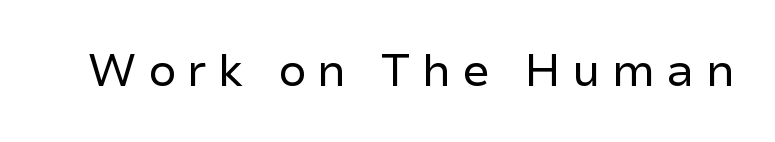
Q: Is the text bold? A: No.
Q: Is the text italic (slanted)? A: No, it is upright.
Q: Is the typeface a serif or a sans-serif typeface? A: Sans-serif.
Q: Is the text underlined? A: No.
Q: Is the spacing between letters normal or unusually wide? A: Unusually wide.
Q: Width (condensed, normal, or wide)? A: Normal.
Q: Stroke contrast? A: Low.
Q: x-height? A: Medium.
Q: Monospaced? A: No.
